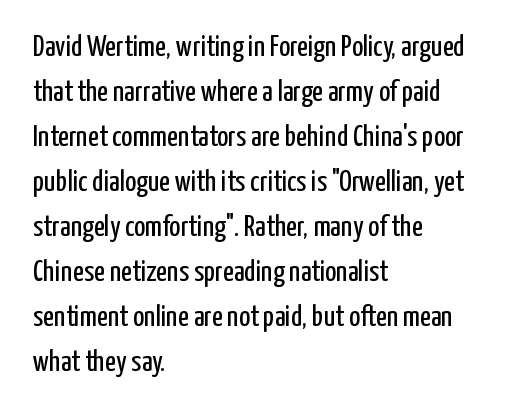
{"serif": "no", "italic": "no", "bold": "no", "weight": "regular", "width": "condensed", "stroke_contrast": "low", "x_height": "medium", "monospaced": "no", "underline": "no", "align": "left", "line_spacing": "normal", "line_spacing_ratio": 1.5, "letter_spacing": "normal", "letter_spacing_em": 0.0, "glyph_px": 30}
